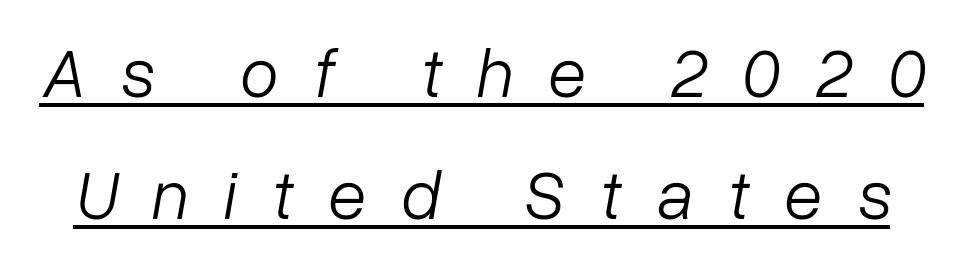
The image shows 70 px light type, italic (leaning right); set line spacing 1.75x, unusually wide letter spacing (+0.5 em), underlined; low stroke contrast and a medium x-height.
